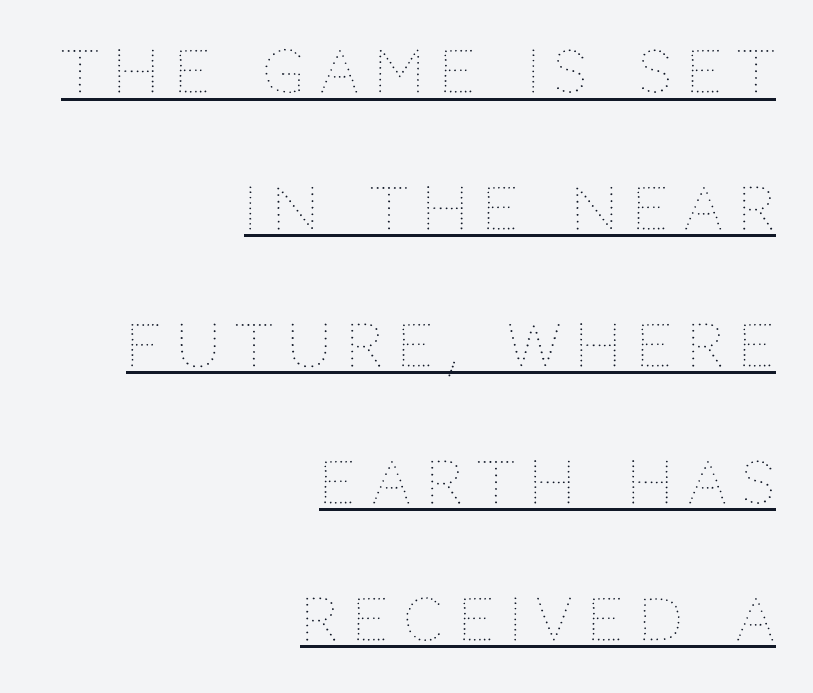
The image shows 58 px thin type, upright; set right-aligned, loose line spacing (2.36x), unusually wide letter spacing (+0.25 em), underlined; medium stroke contrast and a large x-height.
